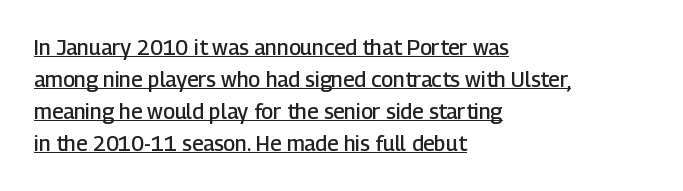
The image shows 21 px text type, upright; set left-aligned, normal line spacing (1.53x), normal letter spacing, underlined.
